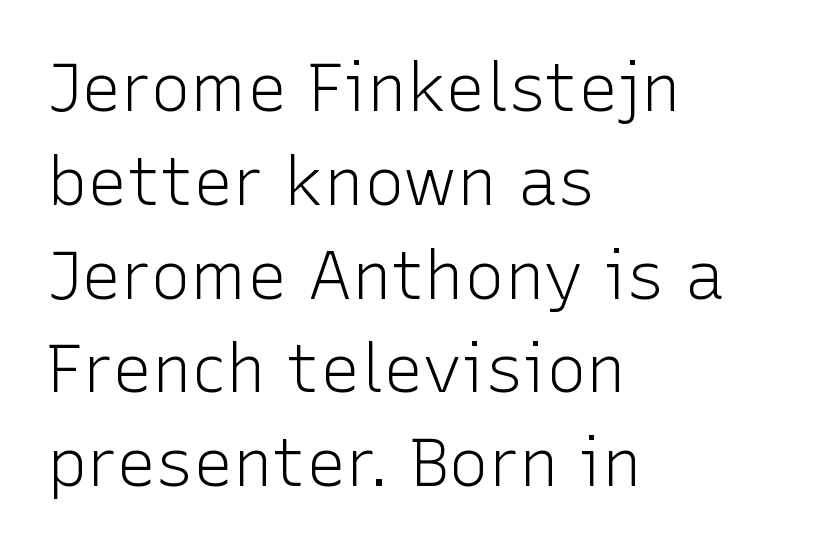
The image shows 67 px light sans-serif type, upright; set left-aligned, normal line spacing (1.4x), normal letter spacing, not underlined; low stroke contrast and a medium x-height.
